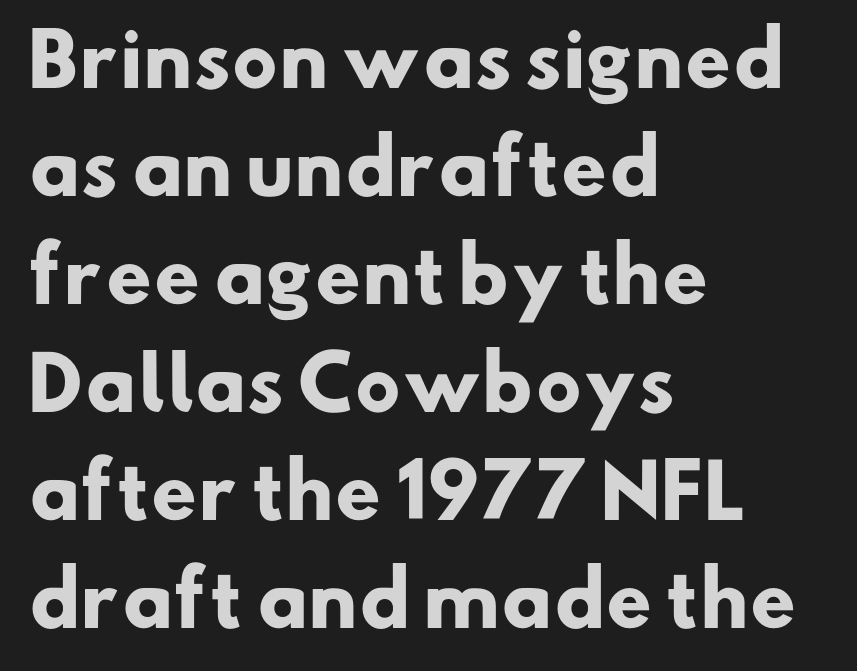
The foot of each line stays bare and open. The letters advance in unequal steps, a hallmark of proportional type. In terms of leading, this rendering sits right in the middle. Caption: multi-line text, flush left, ragged right. What weight is shown? A full bold with thick strokes.
